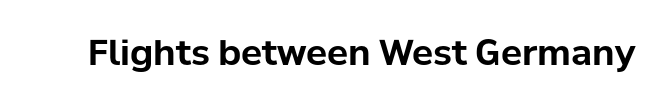
The image shows 35 px bold sans-serif type, upright; set normal letter spacing, not underlined; low stroke contrast and a medium x-height.
